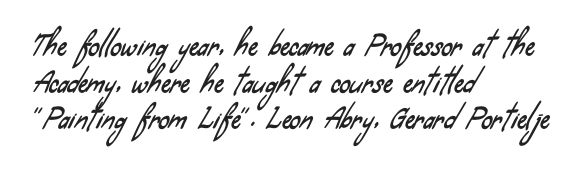
The area under the type is left untouched. Line beginnings align vertically; line endings do not. Each new line begins a customary step beneath the previous one. Nothing unusual about the tracking: characters are spaced as the font intends.
